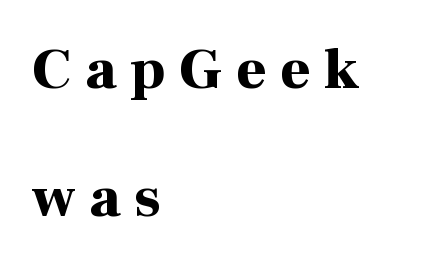
Notice the wide empty band between every row — that's loose leading. Where is the straight margin? On the left. The designer went with a serif here, giving each stem small feet. The rendering inserts visible extra space after every character.
